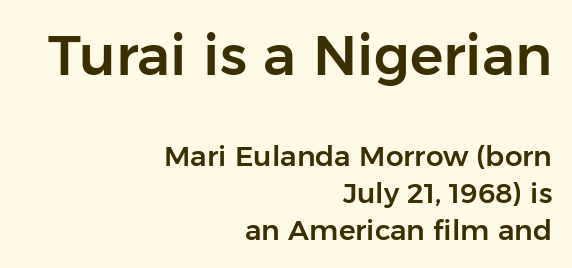
A typesetter would call this leading conventional body-copy spacing. This sample has the flowing, uneven cadence of proportional lettering. Letter spacing: default. The initial chunk of copy outweighs the following chunk in type size. Glance below the letters and you will spot only blank space. These lines were composed using upright roman letters.
